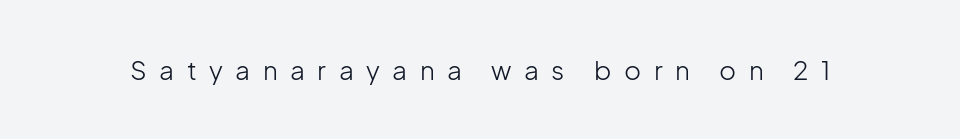
A bare baseline throughout the passage. Every character sits straight up, as roman type does. Tracking value appears strongly positive — letters spread wide. The font is comparable to plain body text, perhaps lighter.
